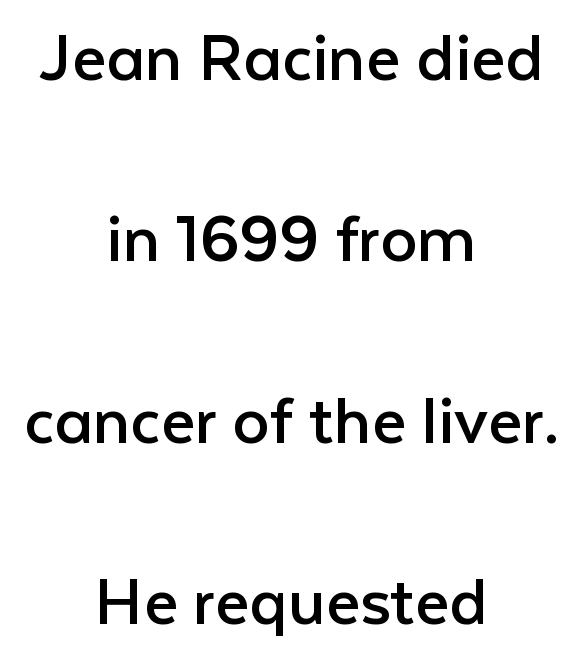
{"serif": "no", "italic": "no", "bold": "no", "weight": "regular", "width": "normal", "stroke_contrast": "low", "x_height": "medium", "monospaced": "no", "underline": "no", "align": "center", "line_spacing": "loose", "line_spacing_ratio": 2.45, "letter_spacing": "normal", "letter_spacing_em": 0.0, "glyph_px": 74}
